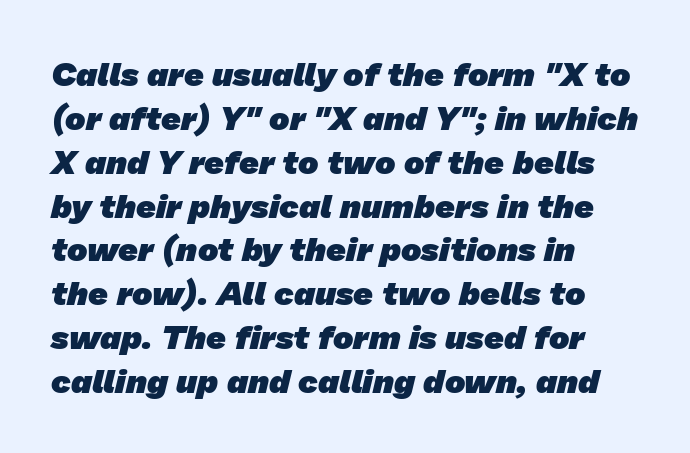
{"serif": "no", "bold": "yes", "weight": "heavy", "width": "normal", "stroke_contrast": "low", "x_height": "medium", "monospaced": "no", "underline": "no", "align": "left", "line_spacing": "normal", "line_spacing_ratio": 1.29, "letter_spacing": "normal", "letter_spacing_em": 0.0, "glyph_px": 34}
